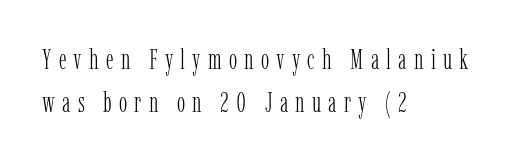
Regarding leading, the lines here are spaced in the standard way. Only glyphs here, with clear space below each row. Font category for this specimen: serif. Typeset ragged right — the left edge is the straight one. A typesetter would mark this as roman, not italic.
